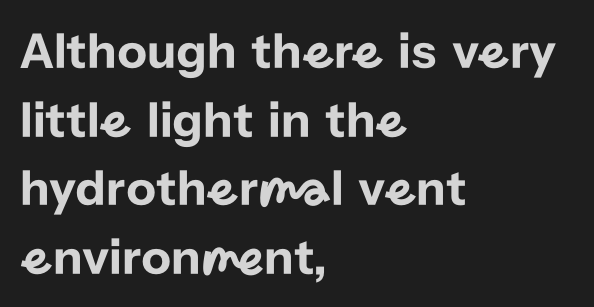
Honestly, there is no underline to notice here at all. Note: no serifs on the glyphs. Notice how the stems are strictly vertical — no italics here. Does the copy run flush right? No — it runs flush left.
